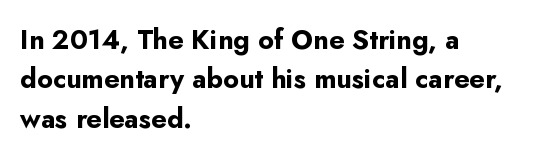
Q: Is the text bold? A: Yes.
Q: Is the text italic (slanted)? A: No, it is upright.
Q: Is the text underlined? A: No.
Q: How is the paragraph aligned? A: Left-aligned.
Q: Is the spacing between letters normal or unusually wide? A: Normal.
Q: Is the spacing between lines tight, normal or loose? A: Normal.
